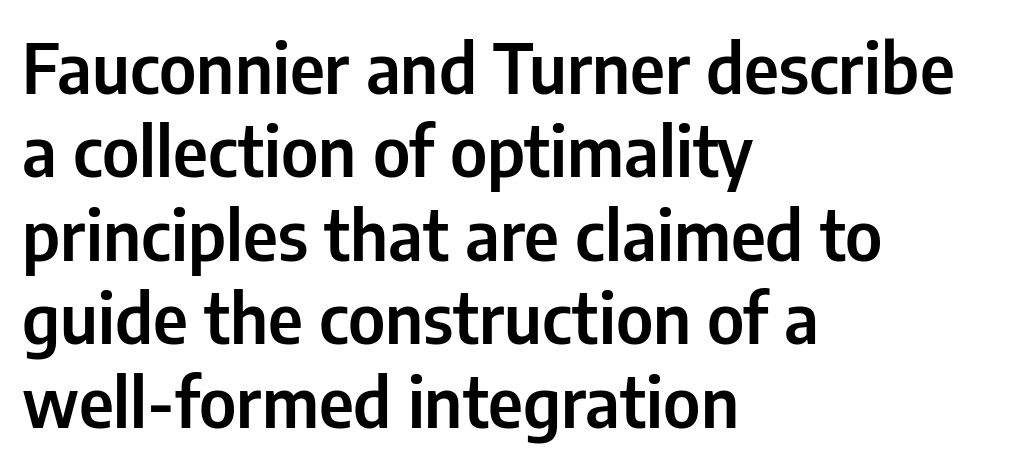
Q: Is the text italic (slanted)? A: No, it is upright.
Q: Is the typeface a serif or a sans-serif typeface? A: Sans-serif.
Q: Is the text underlined? A: No.
Q: How is the paragraph aligned? A: Left-aligned.
Q: Is the spacing between letters normal or unusually wide? A: Normal.
Q: Width (condensed, normal, or wide)? A: Condensed.
Q: Stroke contrast? A: Low.
Q: x-height? A: Medium.
Q: Monospaced? A: No.
